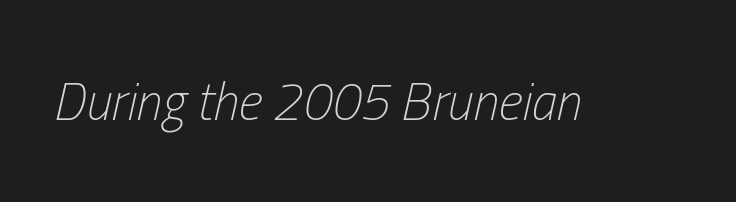
The image shows 52 px light, condensed type, italic (leaning right); set normal letter spacing, not underlined; low stroke contrast and a medium x-height.
